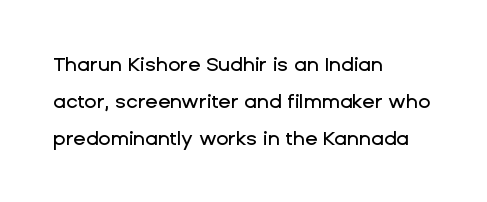
{"italic": "no", "underline": "no", "align": "left", "line_spacing_ratio": 1.85, "letter_spacing": "normal", "letter_spacing_em": 0.0, "glyph_px": 20}
